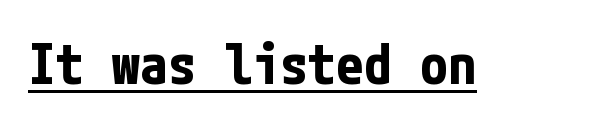
Q: Is the text bold? A: Yes.
Q: Is the text italic (slanted)? A: No, it is upright.
Q: Is the typeface a serif or a sans-serif typeface? A: Sans-serif.
Q: Is the text underlined? A: Yes.
Q: Is the spacing between letters normal or unusually wide? A: Normal.
Q: Width (condensed, normal, or wide)? A: Condensed.
Q: Stroke contrast? A: Low.
Q: x-height? A: Medium.
